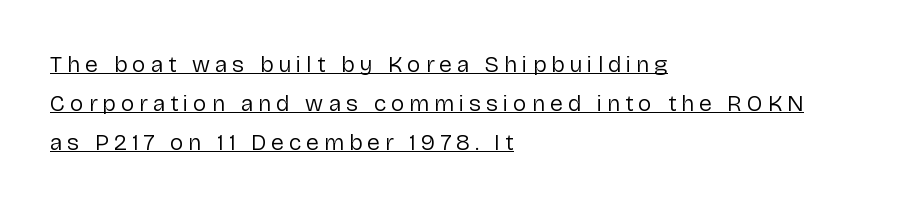
The image shows 23 px text type, upright; set left-aligned, normal line spacing (1.69x), unusually wide letter spacing (+0.22 em), underlined.
